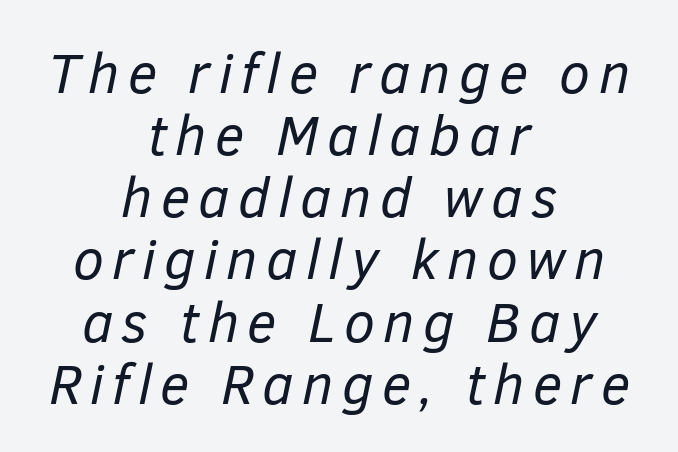
{"italic": "yes", "lean": "right", "slant_degrees": 12, "bold": "no", "weight": "regular", "width": "normal", "stroke_contrast": "low", "x_height": "medium", "monospaced": "no", "underline": "no", "align": "center", "line_spacing": "tight", "line_spacing_ratio": 1.11, "glyph_px": 56}
